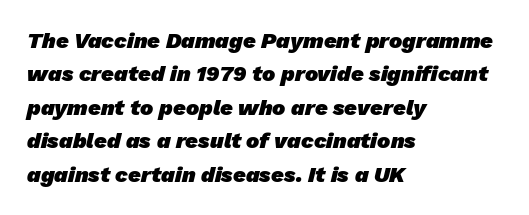
The image shows 22 px bold type; set left-aligned, normal line spacing (1.52x), normal letter spacing, not underlined.
